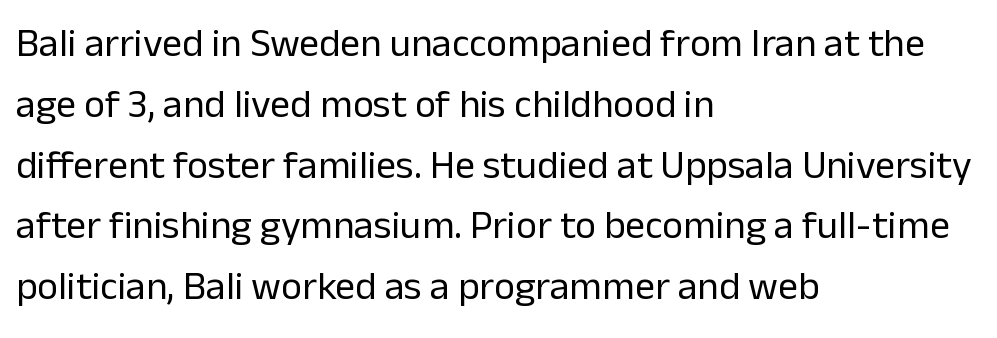
{"serif": "no", "italic": "no", "bold": "no", "weight": "regular", "width": "normal", "stroke_contrast": "low", "x_height": "medium", "monospaced": "no", "underline": "no", "align": "left", "line_spacing": "normal", "line_spacing_ratio": 1.52, "letter_spacing": "normal", "letter_spacing_em": 0.0, "glyph_px": 40}
